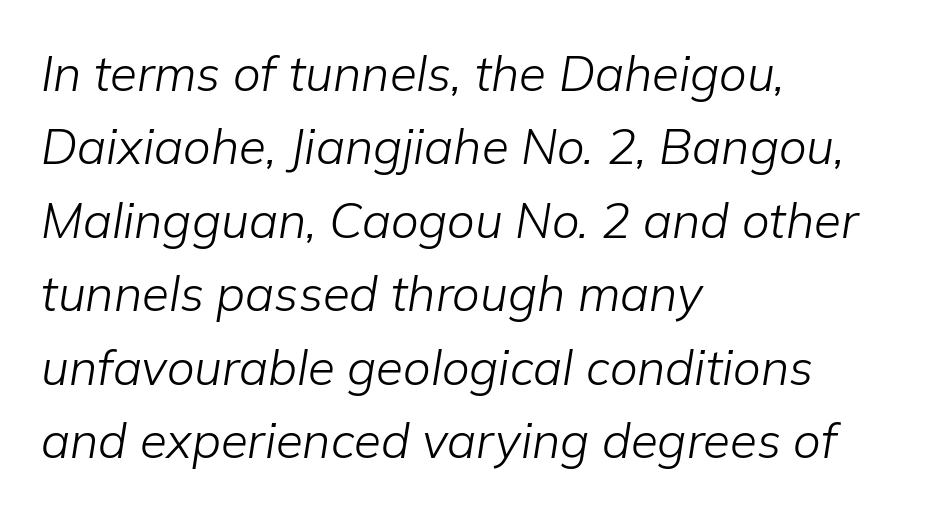
Does the leading feel generous? No, just average. Decoration check: the copy has no underline. Stroke thickness stays within the range of a standard reading face or lighter. A classic flush-left, rag-right setting is used for this passage.
